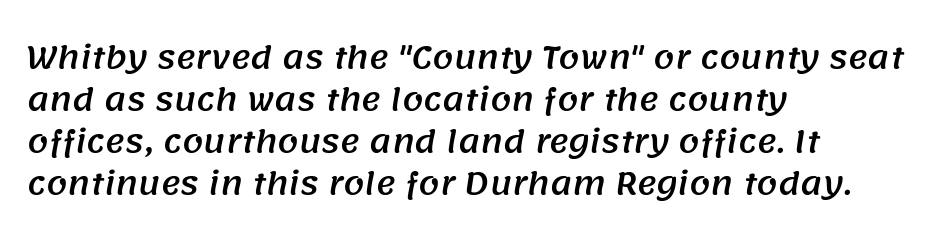
{"serif": "no", "width": "normal", "stroke_contrast": "medium", "x_height": "large", "monospaced": "no", "underline": "no", "align": "left", "line_spacing": "normal", "line_spacing_ratio": 1.4, "letter_spacing": "normal", "letter_spacing_em": 0.0, "glyph_px": 30}
